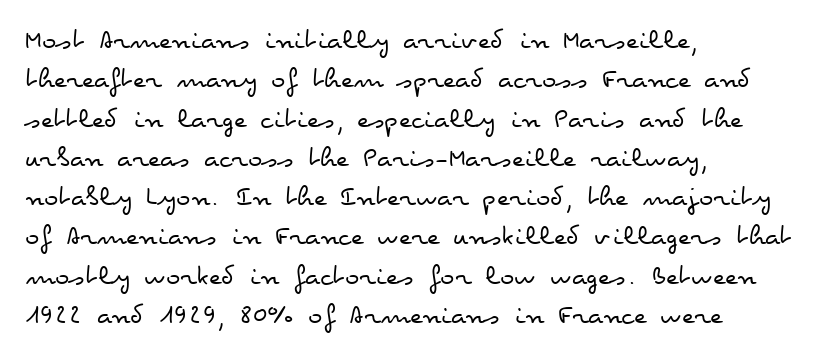
The image shows 30 px regular-weight, wide type, upright; set left-aligned, normal line spacing (1.31x), normal letter spacing, not underlined; low stroke contrast and a small x-height.
